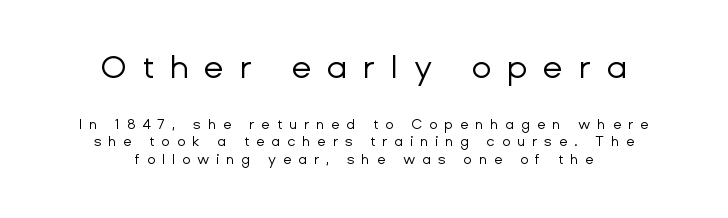
Between these two stacked blocks, the higher one wins on size. Does the leading feel generous? No, just average. The font's upright variant was chosen for this text. Caption: expanded tracking, letters set apart. Weight class: somewhere from thin through regular.
